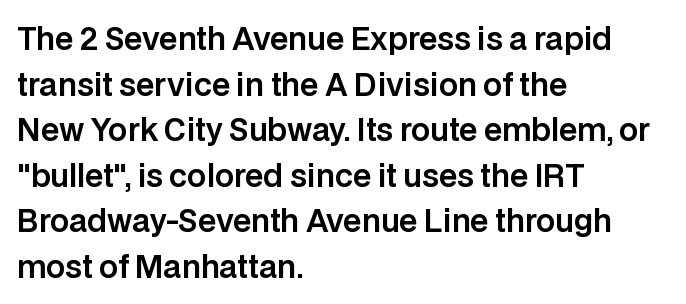
The image shows 30 px sans-serif type, upright; set left-aligned, normal line spacing (1.52x), normal letter spacing, not underlined; low stroke contrast and a large x-height.
